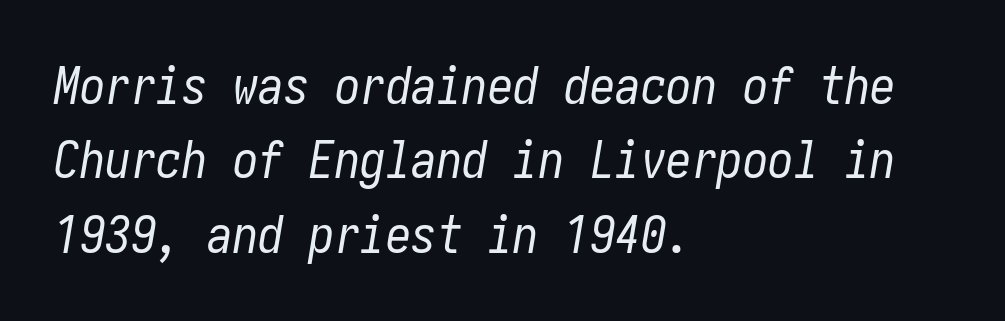
The image shows 51 px regular-weight, condensed type, italic (leaning right); set left-aligned, normal line spacing (1.46x), normal letter spacing, not underlined; low stroke contrast and a medium x-height.
